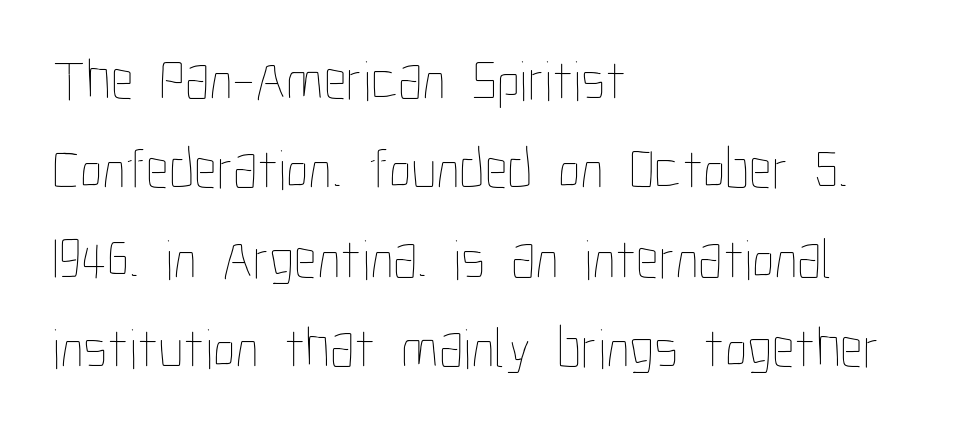
Q: Is the text bold? A: No.
Q: Is the text italic (slanted)? A: No, it is upright.
Q: Is the text underlined? A: No.
Q: How is the paragraph aligned? A: Left-aligned.
Q: Is the spacing between letters normal or unusually wide? A: Normal.
Q: Is the spacing between lines tight, normal or loose? A: Normal.
Q: Width (condensed, normal, or wide)? A: Condensed.
Q: Stroke contrast? A: Low.
Q: x-height? A: Medium.
Q: Monospaced? A: No.
